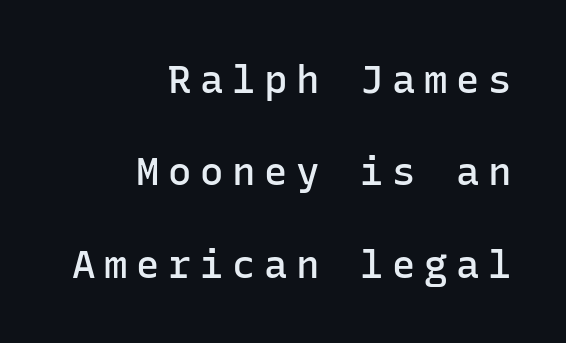
Honestly, the letter spacing is so wide it's the main thing you notice. Unmarked baselines from the first word to the last. Quick note: not italic, upright. The strokes are fattened partway — semibold, not bold.
